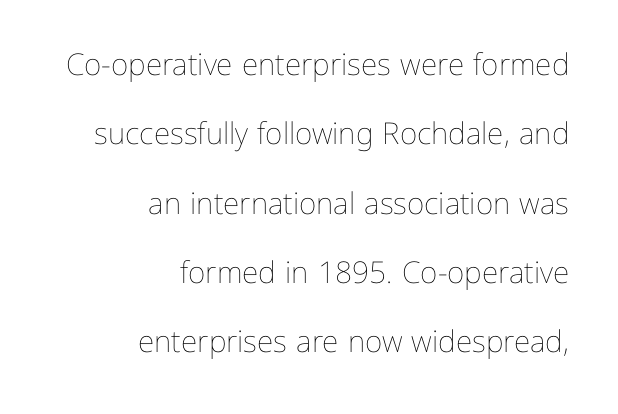
{"italic": "no", "bold": "no", "weight": "thin", "width": "normal", "stroke_contrast": "low", "x_height": "medium", "monospaced": "no", "underline": "no", "align": "right", "line_spacing": "loose", "line_spacing_ratio": 2.31, "letter_spacing": "normal", "letter_spacing_em": 0.0, "glyph_px": 30}
